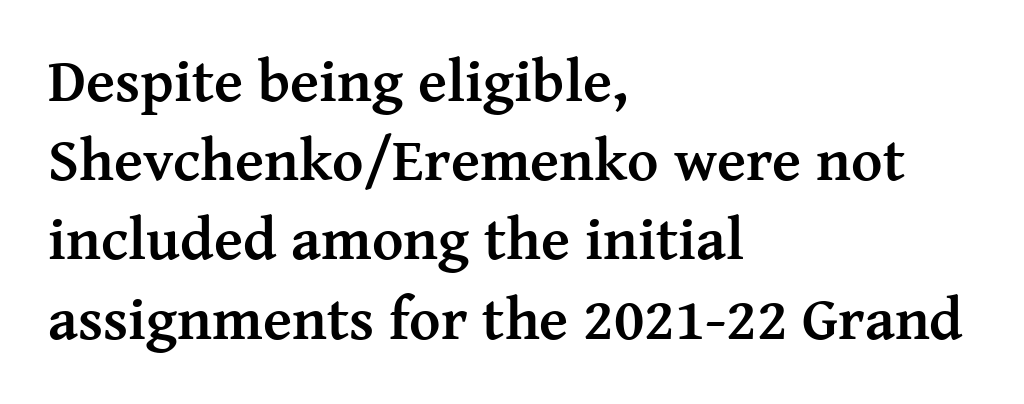
The image shows 60 px semibold serif type, upright; set left-aligned, normal line spacing (1.32x), normal letter spacing, not underlined; medium stroke contrast and a medium x-height.
